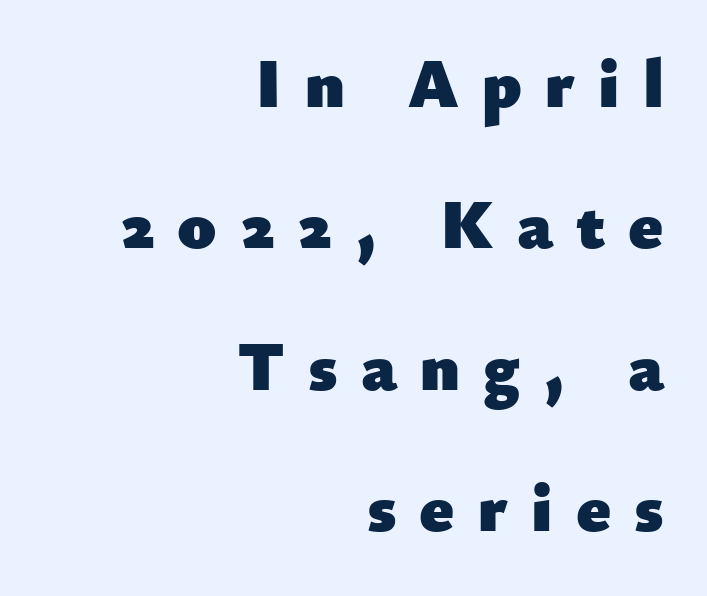
Characters remain perfectly vertical along every line. One glance says open: line gaps are wider than usual. Chunky letters — that's bold for sure. The type family on display is of the sans-serif kind. Here the designer chose a conventional face with non-uniform glyph widths. Notice how the passage keeps a crisp vertical edge on the right only.
